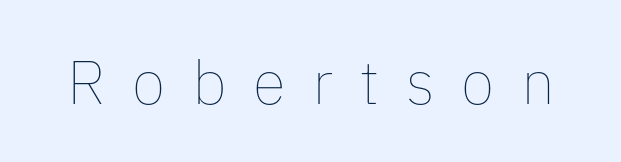
Q: Is the text bold? A: No.
Q: Is the text italic (slanted)? A: No, it is upright.
Q: Is the text underlined? A: No.
Q: Is the spacing between letters normal or unusually wide? A: Unusually wide.
Q: Width (condensed, normal, or wide)? A: Normal.
Q: Stroke contrast? A: Low.
Q: x-height? A: Medium.
Q: Monospaced? A: No.
